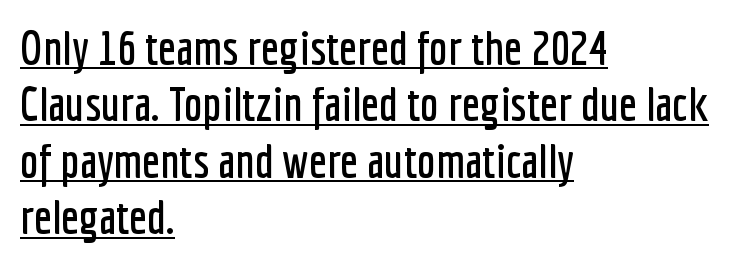
{"serif": "no", "italic": "no", "width": "condensed", "stroke_contrast": "low", "x_height": "medium", "monospaced": "no", "underline": "yes", "align": "left", "line_spacing_ratio": 1.2, "letter_spacing": "normal", "letter_spacing_em": 0.0, "glyph_px": 47}
